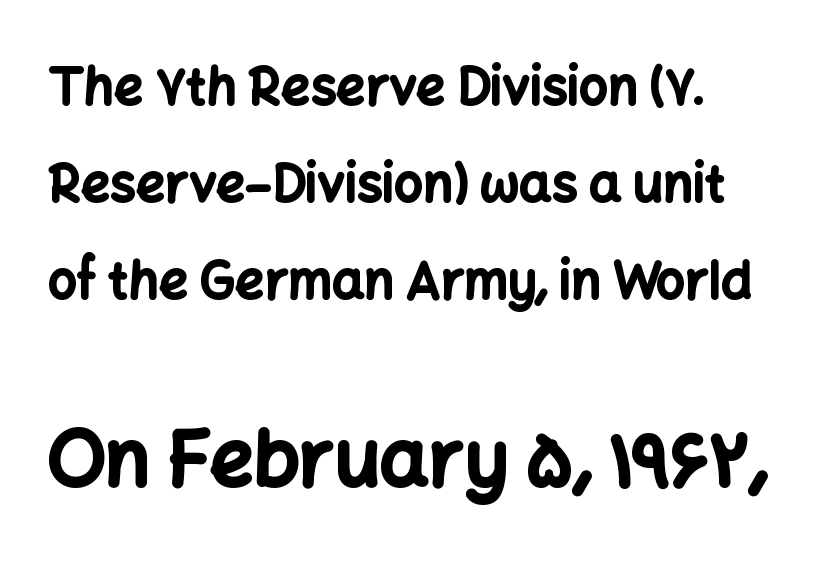
The image shows 77 px bold sans-serif type, upright; set loose line spacing (1.9x), normal letter spacing, not underlined; the second (bottom) block is 1.51x larger; low stroke contrast and a medium x-height.
